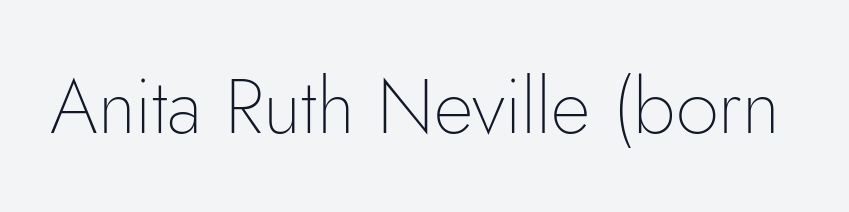
Q: Is the text bold? A: No.
Q: Is the text italic (slanted)? A: No, it is upright.
Q: Is the typeface a serif or a sans-serif typeface? A: Sans-serif.
Q: Is the text underlined? A: No.
Q: Is the spacing between letters normal or unusually wide? A: Normal.
Q: Width (condensed, normal, or wide)? A: Normal.
Q: Stroke contrast? A: Low.
Q: x-height? A: Small.
Q: Monospaced? A: No.
